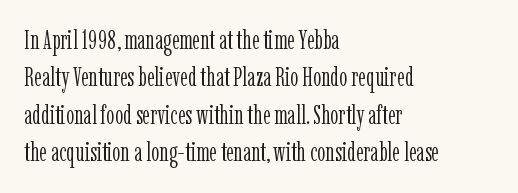
{"italic": "no", "bold": "no", "underline": "no", "align": "left", "line_spacing": "normal", "line_spacing_ratio": 1.44, "letter_spacing": "normal", "letter_spacing_em": 0.0, "glyph_px": 26}
